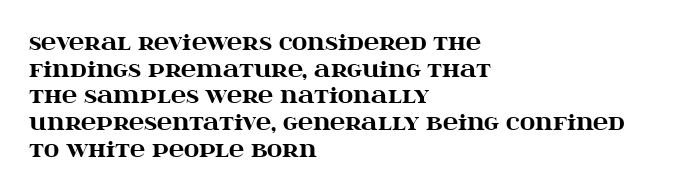
Q: Is the text bold? A: Yes.
Q: Is the text italic (slanted)? A: No, it is upright.
Q: Is the text underlined? A: No.
Q: How is the paragraph aligned? A: Left-aligned.
Q: Is the spacing between letters normal or unusually wide? A: Normal.
Q: Is the spacing between lines tight, normal or loose? A: Normal.
